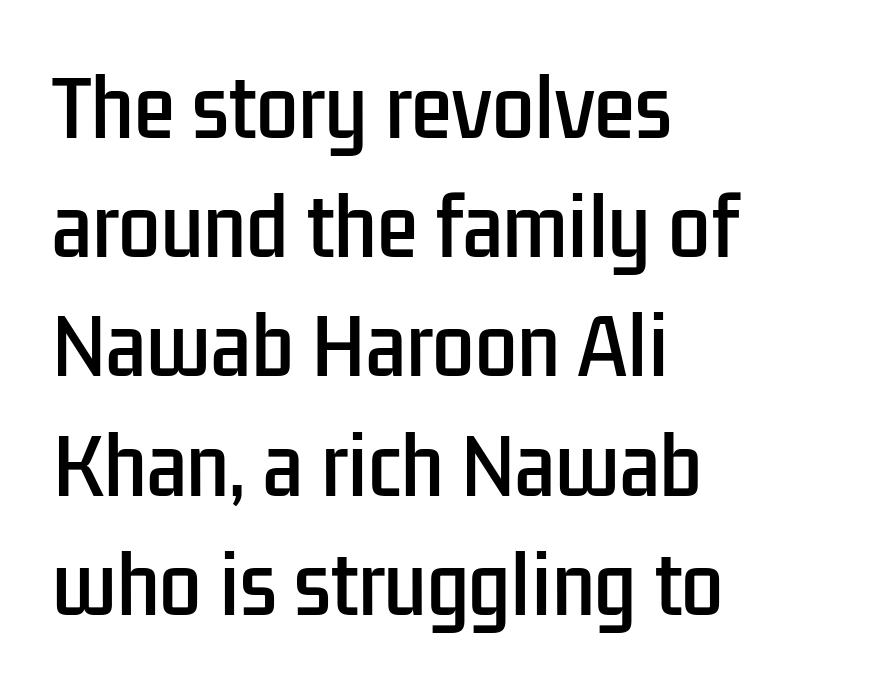
The image shows 75 px condensed sans-serif type, upright; set left-aligned, normal line spacing (1.59x), normal letter spacing, not underlined; low stroke contrast and a medium x-height.
